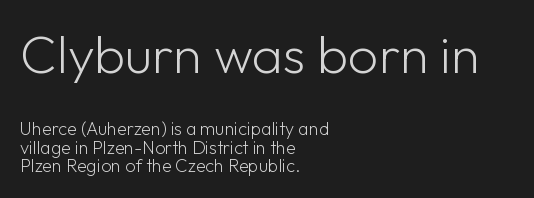
The image shows 53 px light sans-serif type, upright; set left-aligned, tight line spacing (1.03x), normal letter spacing, not underlined; the first (top) block is 2.94x larger; low stroke contrast and a medium x-height.
